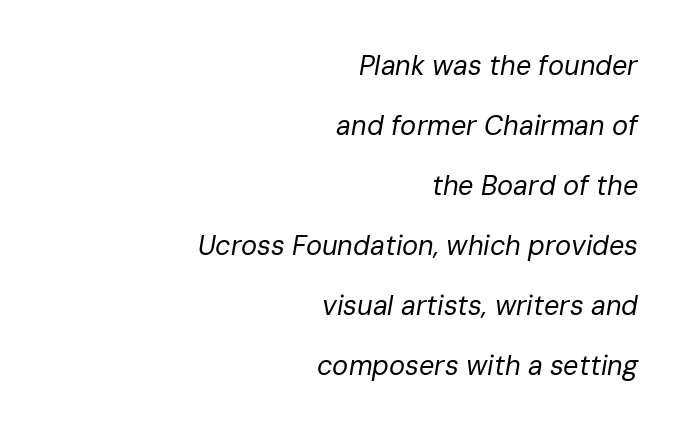
{"italic": "yes", "lean": "right", "slant_degrees": 10, "bold": "no", "underline": "no", "align": "right", "line_spacing": "loose", "line_spacing_ratio": 2.22, "letter_spacing": "normal", "letter_spacing_em": 0.0, "glyph_px": 27}
